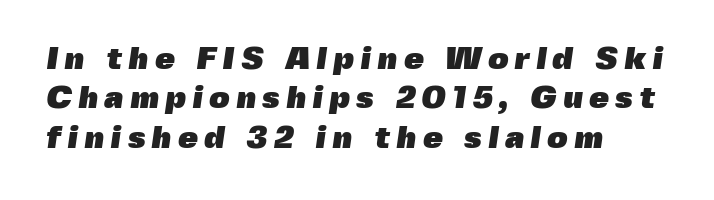
The image shows 32 px heavy sans-serif type; set left-aligned, line spacing 1.23x, not underlined; a medium x-height.
